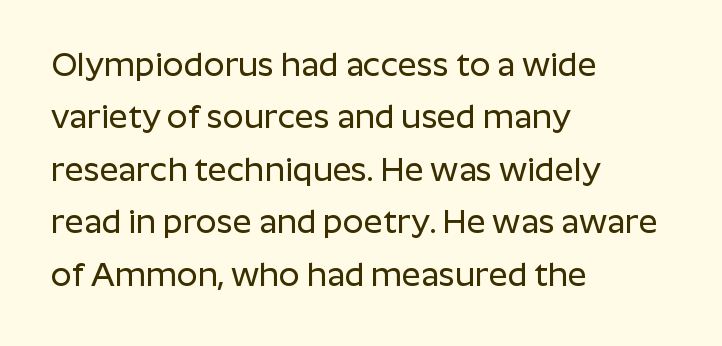
Q: Is the text italic (slanted)? A: No, it is upright.
Q: Is the typeface a serif or a sans-serif typeface? A: Sans-serif.
Q: Is the text underlined? A: No.
Q: How is the paragraph aligned? A: Left-aligned.
Q: Is the spacing between letters normal or unusually wide? A: Normal.
Q: Is the spacing between lines tight, normal or loose? A: Normal.
Q: Width (condensed, normal, or wide)? A: Normal.
Q: Stroke contrast? A: Low.
Q: x-height? A: Medium.
Q: Monospaced? A: No.
